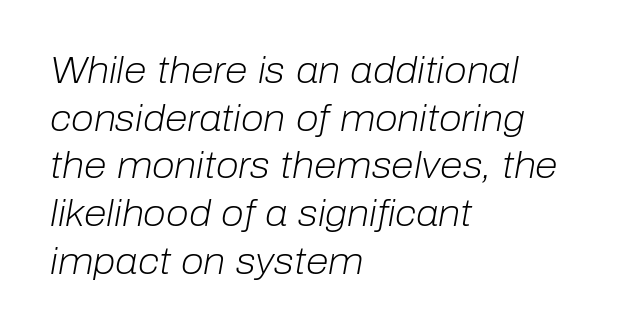
Q: Is the text bold? A: No.
Q: Is the text italic (slanted)? A: Yes, it leans right by about 10 degrees.
Q: Is the text underlined? A: No.
Q: How is the paragraph aligned? A: Left-aligned.
Q: Is the spacing between letters normal or unusually wide? A: Normal.
Q: Is the spacing between lines tight, normal or loose? A: Normal.
Q: Width (condensed, normal, or wide)? A: Normal.
Q: Stroke contrast? A: Low.
Q: x-height? A: Medium.
Q: Monospaced? A: No.
